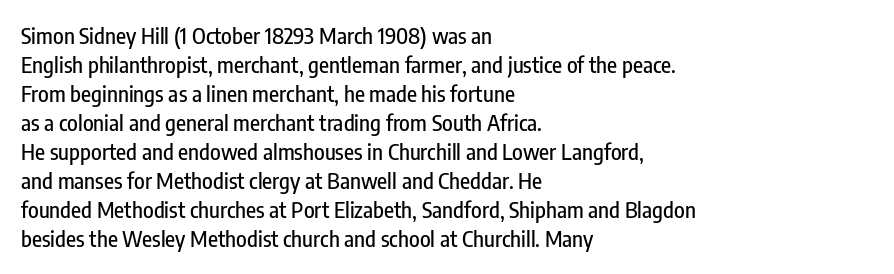
Q: Is the text italic (slanted)? A: No, it is upright.
Q: Is the text underlined? A: No.
Q: How is the paragraph aligned? A: Left-aligned.
Q: Is the spacing between letters normal or unusually wide? A: Normal.
Q: Is the spacing between lines tight, normal or loose? A: Normal.
